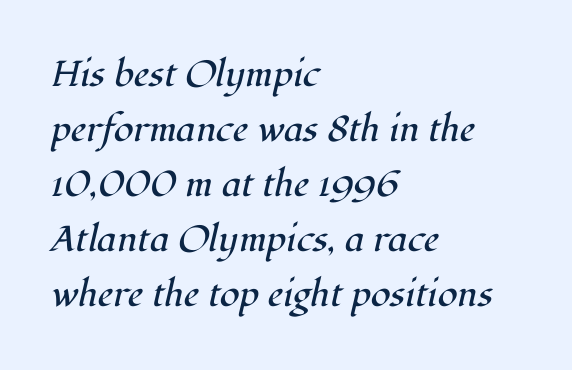
{"serif": "yes", "italic": "yes", "lean": "right", "slant_degrees": 12, "bold": "no", "weight": "regular", "width": "normal", "stroke_contrast": "high", "x_height": "medium", "monospaced": "no", "underline": "no", "align": "left", "line_spacing": "normal", "line_spacing_ratio": 1.53, "letter_spacing": "normal", "letter_spacing_em": 0.0, "glyph_px": 36}
